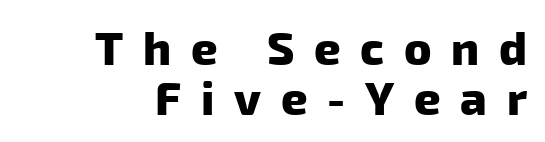
The image shows 46 px heavy sans-serif type; set right-aligned, tight line spacing (1.08x), unusually wide letter spacing (+0.43 em), not underlined; low stroke contrast and a medium x-height.
